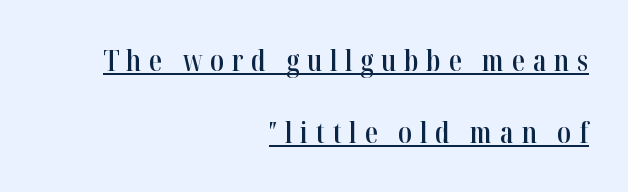
Typesetter's note: demi weight, one step under bold. This is the regular roman posture of the typeface. Think of a printed novel: that variable character pitch is what you see here. The block of text is sparse from top to bottom, with ample space between rows. Each word looks stretched out because of the extra space between its letters. Letterform terminals end in serifs throughout the passage.
